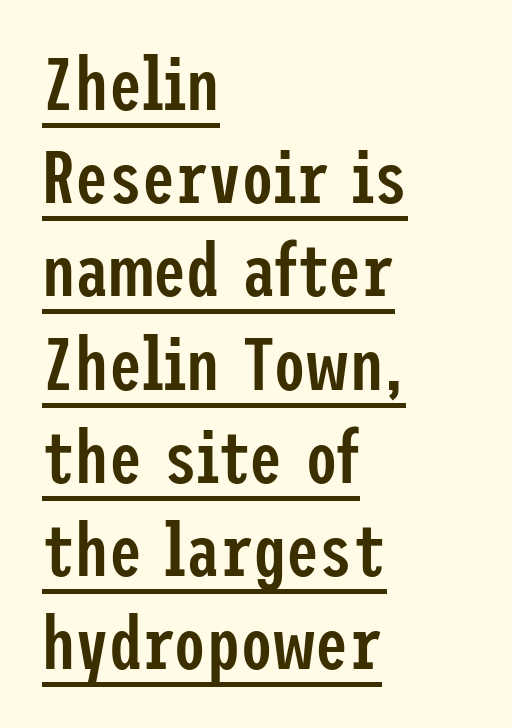
{"serif": "no", "italic": "no", "bold": "semi", "weight": "semibold", "width": "condensed", "stroke_contrast": "low", "x_height": "medium", "underline": "yes", "align": "left", "line_spacing": "normal", "line_spacing_ratio": 1.26, "letter_spacing": "normal", "letter_spacing_em": 0.0, "glyph_px": 74}
